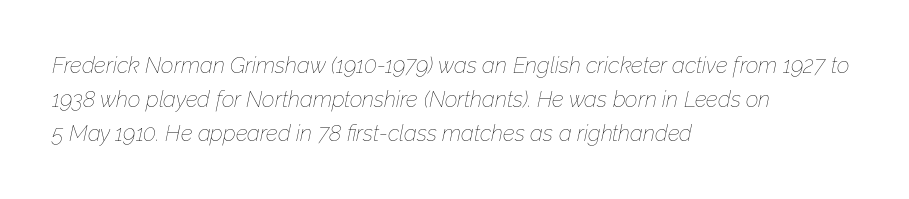
The image shows 22 px text type, italic (leaning right); set left-aligned, normal line spacing (1.54x), normal letter spacing, not underlined.
